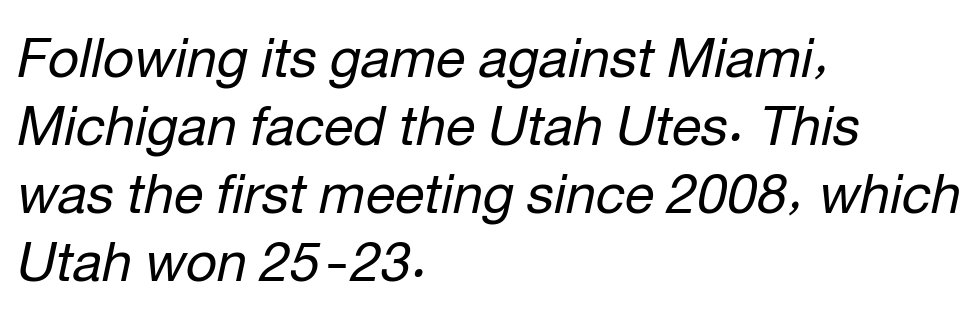
Q: Is the text bold? A: No.
Q: Is the text italic (slanted)? A: Yes, it leans right by about 12 degrees.
Q: Is the text underlined? A: No.
Q: How is the paragraph aligned? A: Left-aligned.
Q: Is the spacing between letters normal or unusually wide? A: Normal.
Q: Is the spacing between lines tight, normal or loose? A: Normal.
Q: Width (condensed, normal, or wide)? A: Normal.
Q: Stroke contrast? A: Low.
Q: x-height? A: Medium.
Q: Monospaced? A: No.
